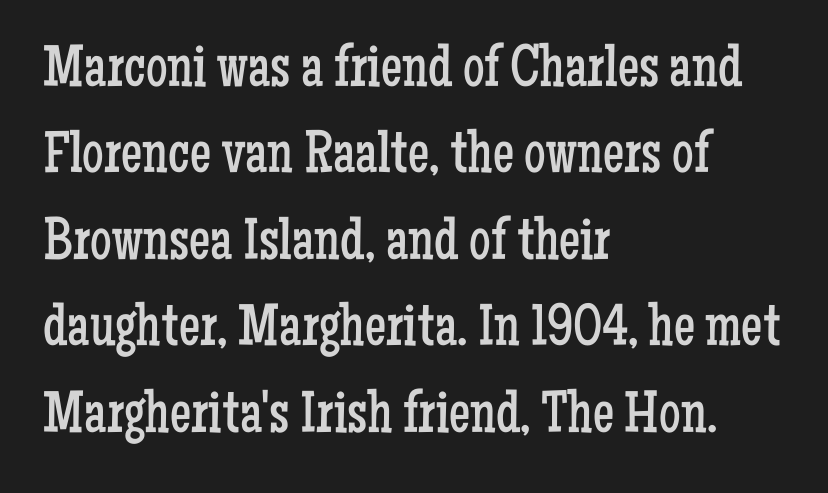
The image shows 60 px regular-weight, condensed serif type, upright; set left-aligned, normal line spacing (1.44x), normal letter spacing, not underlined; low stroke contrast and a medium x-height.
